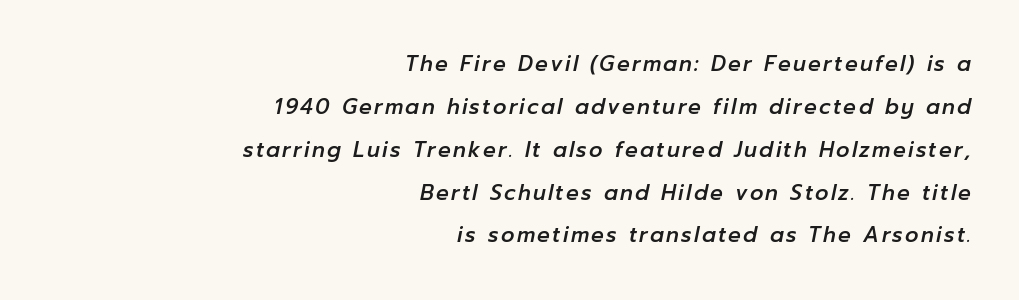
{"italic": "yes", "lean": "right", "slant_degrees": 12, "underline": "no", "align": "right", "line_spacing": "loose", "line_spacing_ratio": 2.04, "glyph_px": 21}
